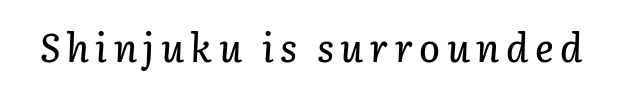
Do the characters align in a grid? No, the font is proportional. You can tell it's italic because the verticals aren't actually vertical. Anything drawn beneath the words? Only blank space.
